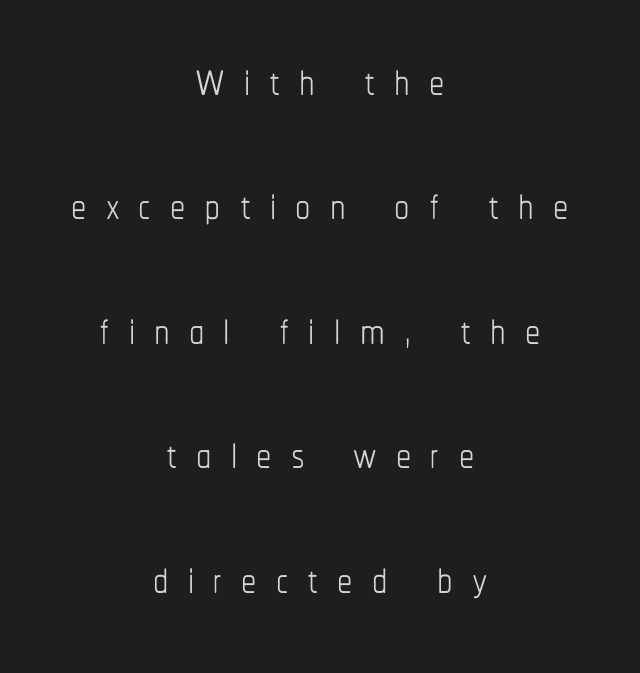
{"italic": "no", "bold": "no", "weight": "thin", "width": "condensed", "stroke_contrast": "low", "x_height": "medium", "monospaced": "no", "underline": "no", "align": "center", "line_spacing": "loose", "line_spacing_ratio": 2.04, "letter_spacing": "wide", "letter_spacing_em": 0.31, "glyph_px": 61}
